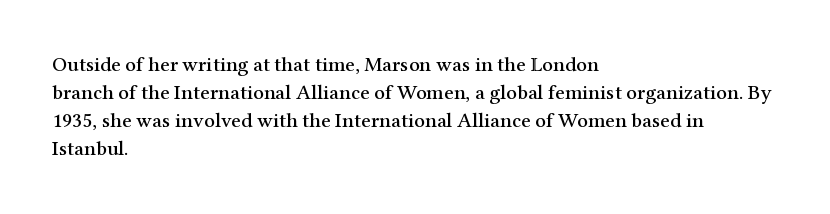
Teacher's note: observe the even left margin — that is flush-left alignment. No italicization has been applied; the sample stays upright. Clear beneath every line of the passage. Honestly, the letter spacing is just normal — you wouldn't notice it. A typesetter would call this leading conventional body-copy spacing.
